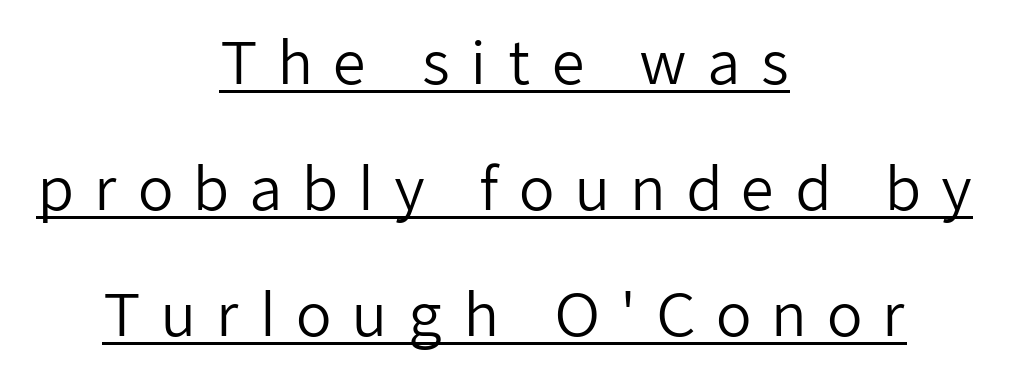
The image shows 58 px regular-weight sans-serif type, upright; set centered, loose line spacing (2.17x), unusually wide letter spacing (+0.34 em), underlined; low stroke contrast and a medium x-height.
